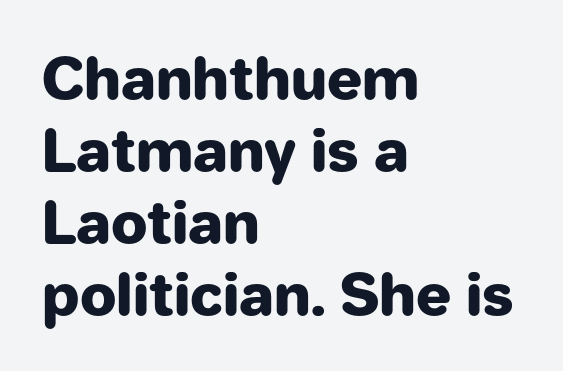
Q: Is the text bold? A: Yes.
Q: Is the text italic (slanted)? A: No, it is upright.
Q: Is the typeface a serif or a sans-serif typeface? A: Sans-serif.
Q: Is the text underlined? A: No.
Q: How is the paragraph aligned? A: Left-aligned.
Q: Is the spacing between letters normal or unusually wide? A: Normal.
Q: Width (condensed, normal, or wide)? A: Normal.
Q: Stroke contrast? A: Low.
Q: x-height? A: Medium.
Q: Monospaced? A: No.
